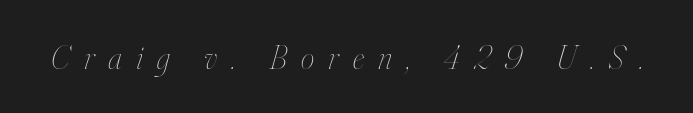
The image shows 34 px thin, condensed type, italic (leaning right); set unusually wide letter spacing (+0.42 em), not underlined; high stroke contrast and a small x-height.
